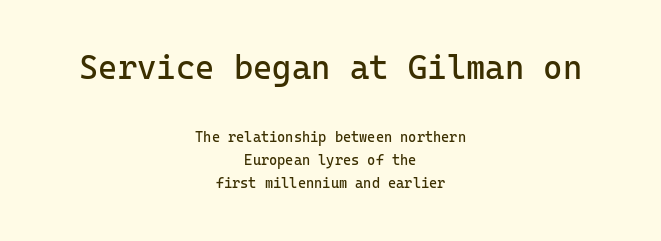
The font's upright variant was chosen for this text. This sample has the even, mechanical cadence of fixed-width lettering. Each new line begins a customary step beneath the previous one. Between one letter and the next there's only the usual sliver of space. The initial chunk of copy outweighs the following chunk in type size. What kind of face is this? One without serifs — a sans.
